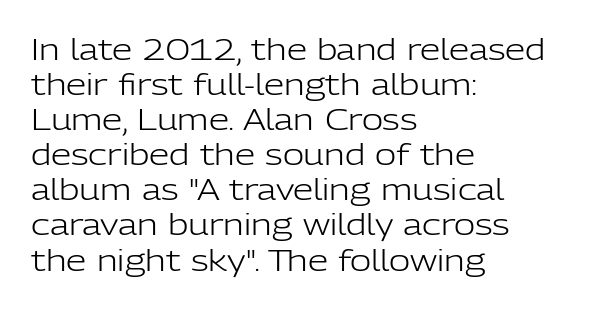
{"serif": "no", "italic": "no", "bold": "no", "weight": "light", "width": "normal", "stroke_contrast": "low", "x_height": "medium", "monospaced": "no", "underline": "no", "align": "left", "line_spacing_ratio": 1.21, "letter_spacing": "normal", "letter_spacing_em": 0.0, "glyph_px": 29}
